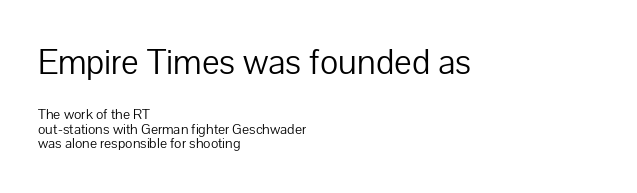
The face used here is proportionally spaced, like ordinary book or web type. Grotesque or geometric, the face here clearly has no serifs. Tall strokes in this sample are plumb rather than angled. The leading is snug, giving the passage a crowded texture. The area under the type is left untouched.
